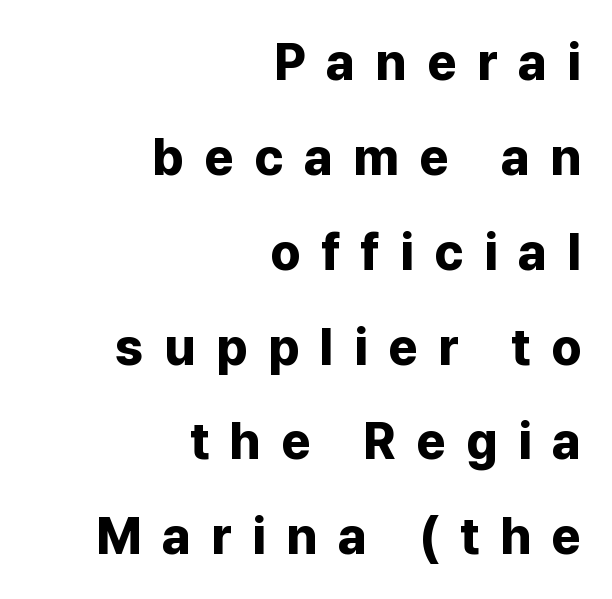
Q: Is the text bold? A: Yes.
Q: Is the text italic (slanted)? A: No, it is upright.
Q: Is the typeface a serif or a sans-serif typeface? A: Sans-serif.
Q: Is the text underlined? A: No.
Q: How is the paragraph aligned? A: Right-aligned.
Q: Is the spacing between letters normal or unusually wide? A: Unusually wide.
Q: Width (condensed, normal, or wide)? A: Normal.
Q: Stroke contrast? A: Low.
Q: x-height? A: Medium.
Q: Monospaced? A: No.
